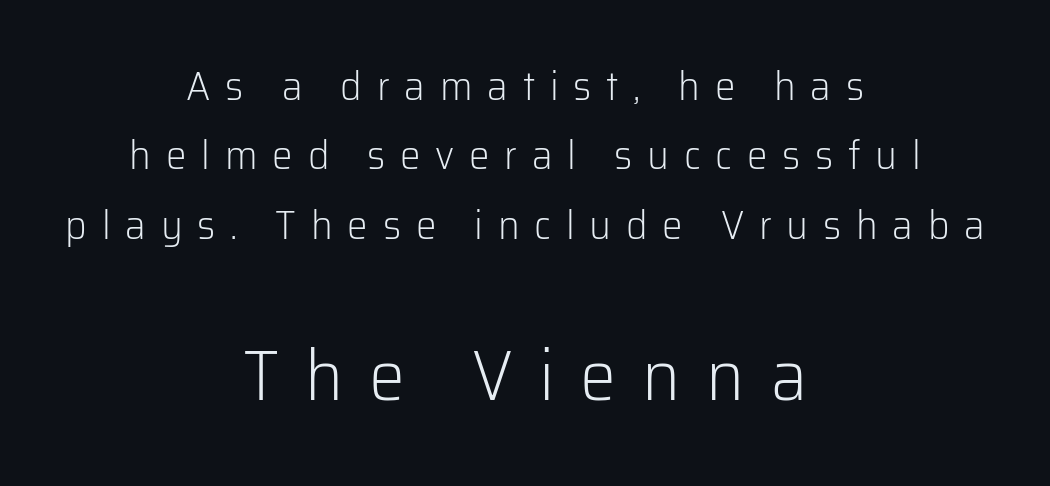
The image shows 72 px light sans-serif type, upright; set centered, normal line spacing (1.69x), unusually wide letter spacing (+0.36 em), not underlined; the second (bottom) block is 1.76x larger; low stroke contrast and a medium x-height.
